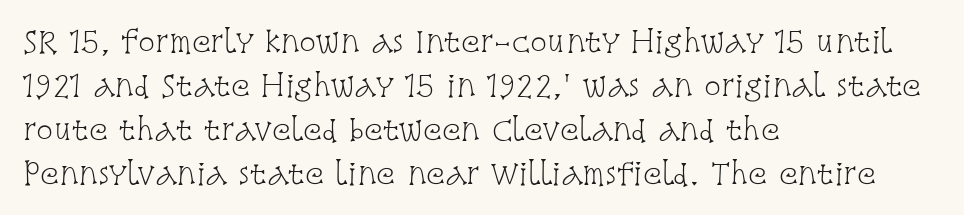
Q: Is the text bold? A: No.
Q: Is the text italic (slanted)? A: No, it is upright.
Q: Is the typeface a serif or a sans-serif typeface? A: Serif.
Q: Is the text underlined? A: No.
Q: How is the paragraph aligned? A: Left-aligned.
Q: Is the spacing between letters normal or unusually wide? A: Normal.
Q: Is the spacing between lines tight, normal or loose? A: Normal.
Q: Width (condensed, normal, or wide)? A: Condensed.
Q: Stroke contrast? A: Low.
Q: x-height? A: Large.
Q: Monospaced? A: No.
